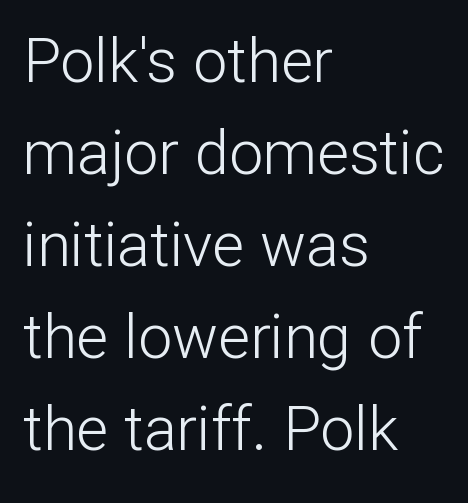
The rows are spaced the way most documents space them. The type sits square on the baseline with zero lean. Honestly, the letter spacing is just normal — you wouldn't notice it. The paragraph has a hard left edge and a soft right edge.
